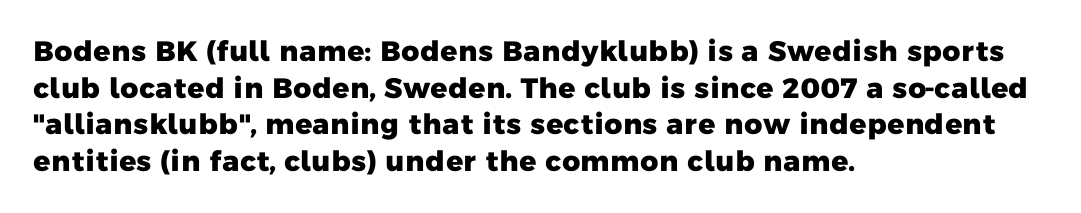
Glyph-to-glyph distance matches everyday printed text. Words float on clear page, feet unadorned. Honestly, the row spacing looks completely unremarkable. This rendering uses left alignment, leaving the right contour irregular. Note the varied advance widths — an 'i' is clearly narrower than an 'm'. Note: no serifs on the glyphs.
